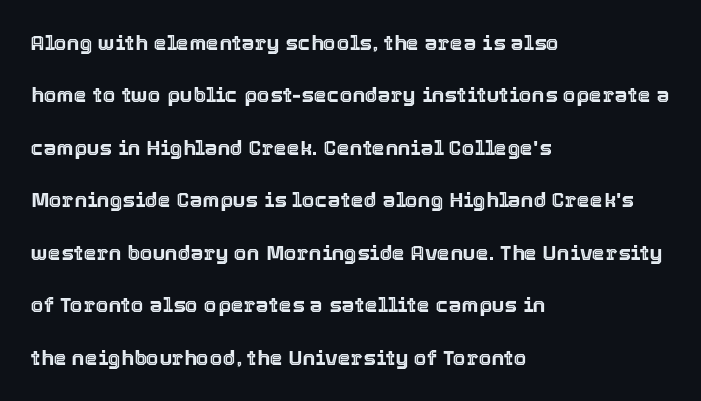
{"italic": "no", "underline": "no", "align": "left", "line_spacing": "loose", "line_spacing_ratio": 2.5, "letter_spacing": "normal", "letter_spacing_em": 0.0, "glyph_px": 21}
